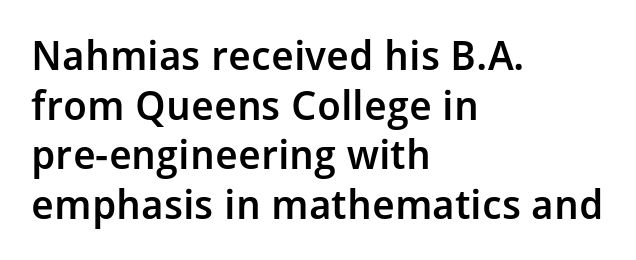
Q: Is the text bold? A: Semi-bold.
Q: Is the text italic (slanted)? A: No, it is upright.
Q: Is the typeface a serif or a sans-serif typeface? A: Sans-serif.
Q: Is the text underlined? A: No.
Q: How is the paragraph aligned? A: Left-aligned.
Q: Is the spacing between letters normal or unusually wide? A: Normal.
Q: Width (condensed, normal, or wide)? A: Normal.
Q: Stroke contrast? A: Low.
Q: x-height? A: Medium.
Q: Monospaced? A: No.
